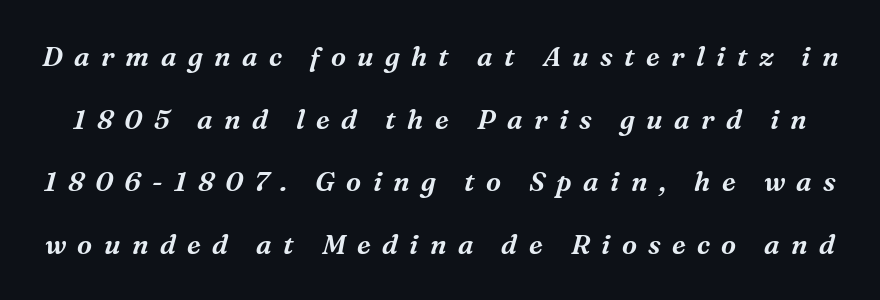
Loosely led — the rows are spread out. The space directly below the letters is spotless. Display-style spreading of the glyphs; the letterfit is very open. Notice how the stems are inclined rather than vertical — that's the hallmark of italics.
